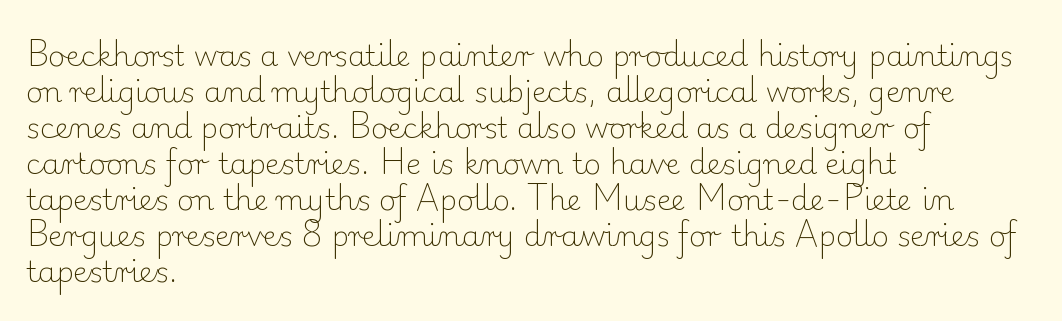
Q: Is the text bold? A: No.
Q: Is the text italic (slanted)? A: No, it is upright.
Q: Is the typeface a serif or a sans-serif typeface? A: Serif.
Q: Is the text underlined? A: No.
Q: How is the paragraph aligned? A: Left-aligned.
Q: Is the spacing between letters normal or unusually wide? A: Normal.
Q: Width (condensed, normal, or wide)? A: Normal.
Q: Stroke contrast? A: Low.
Q: x-height? A: Small.
Q: Monospaced? A: No.
